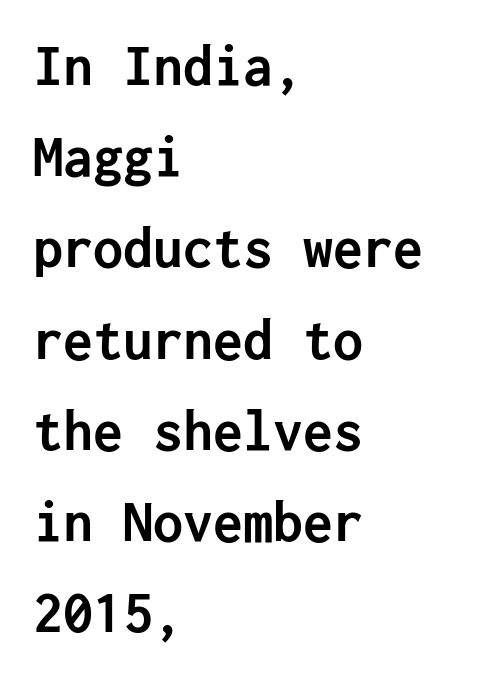
The image shows 60 px semibold sans-serif type, upright; set left-aligned, normal line spacing (1.52x), normal letter spacing, not underlined; low stroke contrast and a medium x-height.
